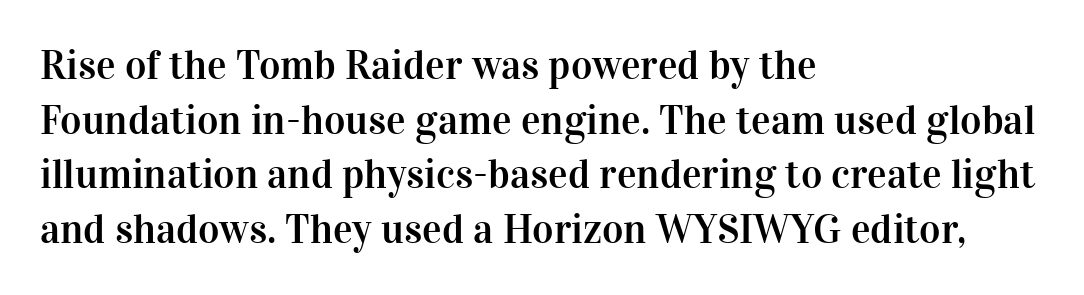
Q: Is the text italic (slanted)? A: No, it is upright.
Q: Is the typeface a serif or a sans-serif typeface? A: Serif.
Q: Is the text underlined? A: No.
Q: How is the paragraph aligned? A: Left-aligned.
Q: Is the spacing between letters normal or unusually wide? A: Normal.
Q: Is the spacing between lines tight, normal or loose? A: Normal.
Q: Width (condensed, normal, or wide)? A: Normal.
Q: Stroke contrast? A: High.
Q: x-height? A: Medium.
Q: Monospaced? A: No.
